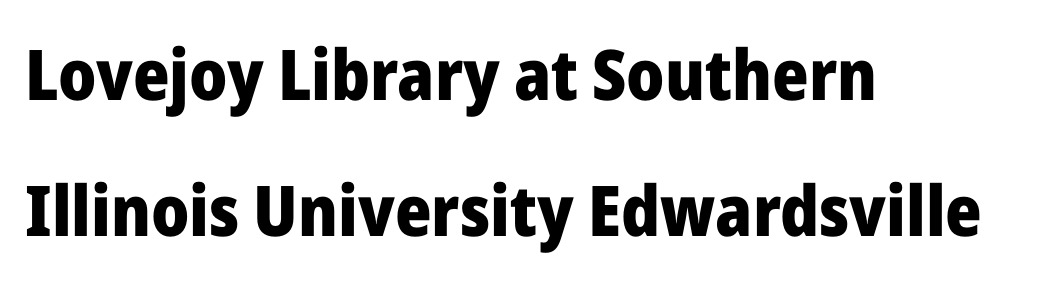
The image shows 70 px heavy sans-serif type, upright; set left-aligned, loose line spacing (1.95x), normal letter spacing, not underlined; low stroke contrast and a medium x-height.
